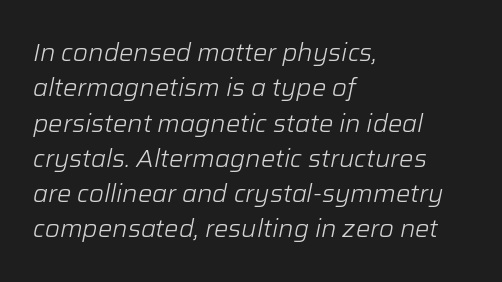
{"italic": "yes", "lean": "right", "slant_degrees": 12, "bold": "no", "underline": "no", "align": "left", "line_spacing": "normal", "line_spacing_ratio": 1.47, "letter_spacing": "normal", "letter_spacing_em": 0.0, "glyph_px": 24}
